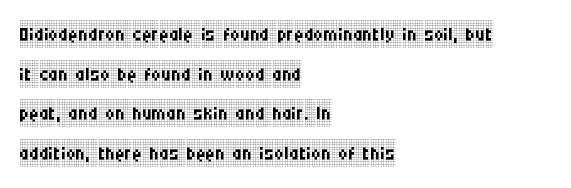
{"italic": "no", "bold": "no", "underline": "no", "align": "left", "line_spacing": "normal", "line_spacing_ratio": 1.47, "letter_spacing": "normal", "letter_spacing_em": 0.0, "glyph_px": 27}
